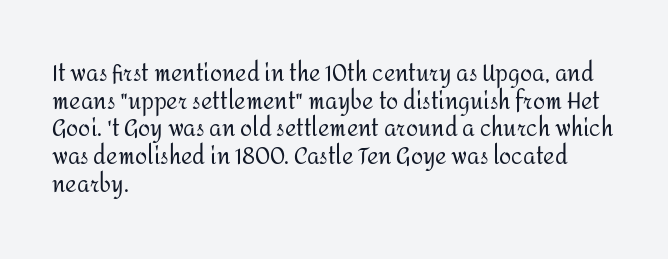
The image shows 22 px text type, upright; set left-aligned, normal line spacing (1.26x), normal letter spacing, not underlined.
